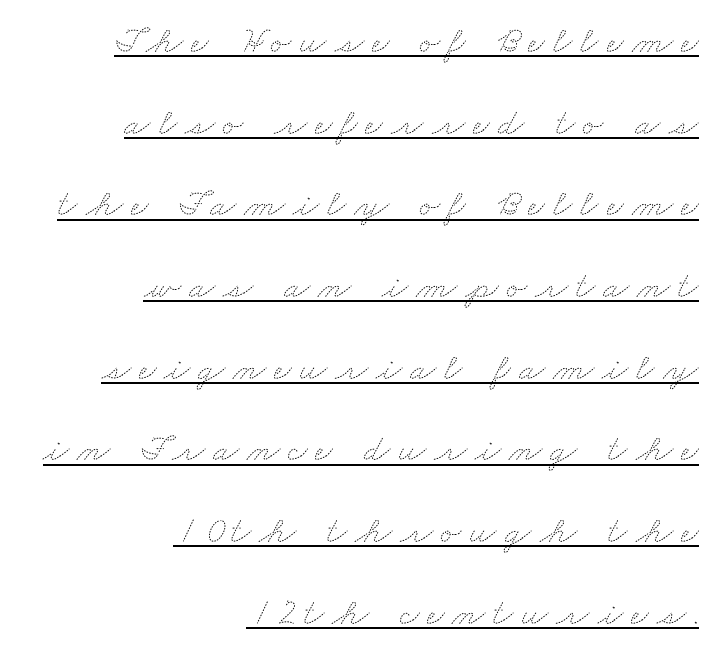
{"bold": "no", "weight": "thin", "width": "wide", "stroke_contrast": "medium", "x_height": "small", "monospaced": "no", "underline": "yes", "align": "right", "line_spacing": "loose", "line_spacing_ratio": 2.15, "letter_spacing": "wide", "letter_spacing_em": 0.21, "glyph_px": 38}
